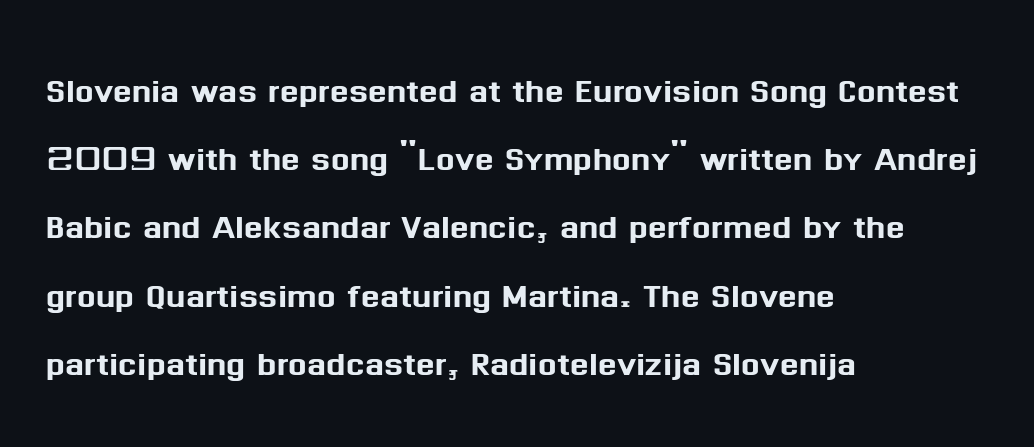
{"serif": "no", "italic": "no", "width": "normal", "stroke_contrast": "medium", "x_height": "medium", "monospaced": "no", "underline": "no", "align": "left", "line_spacing": "normal", "line_spacing_ratio": 1.55, "letter_spacing": "normal", "letter_spacing_em": 0.0, "glyph_px": 44}
